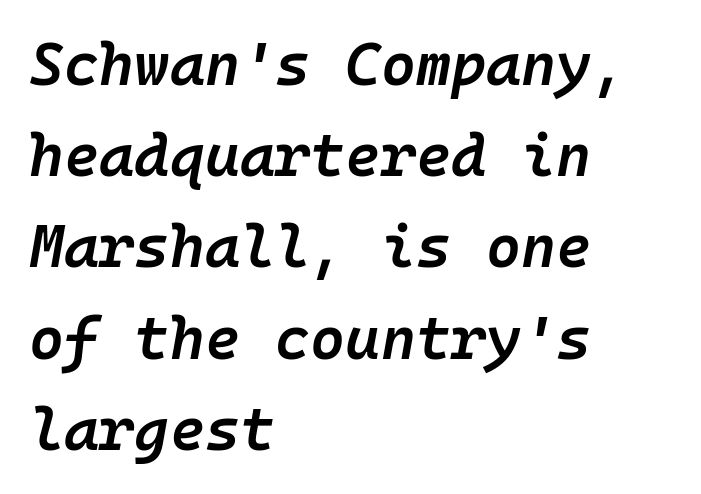
The whole block is typeset with a tilt. Nothing unusual about the tracking: characters are spaced as the font intends. Line starts are locked; line ends wander. Check under the words: just untouched page. The face used here is monospaced, like something from a code editor.
